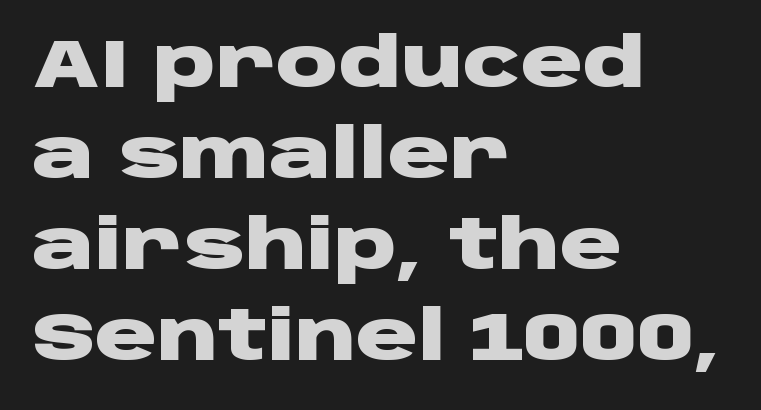
Q: Is the text bold? A: Yes.
Q: Is the text italic (slanted)? A: No, it is upright.
Q: Is the typeface a serif or a sans-serif typeface? A: Sans-serif.
Q: Is the text underlined? A: No.
Q: How is the paragraph aligned? A: Left-aligned.
Q: Is the spacing between letters normal or unusually wide? A: Normal.
Q: Is the spacing between lines tight, normal or loose? A: Normal.
Q: Width (condensed, normal, or wide)? A: Wide.
Q: Stroke contrast? A: Low.
Q: x-height? A: Large.
Q: Monospaced? A: No.
